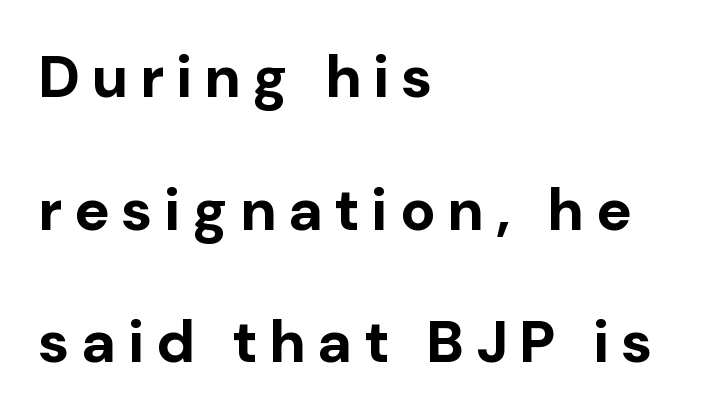
The passage shown is typed in a proportional face where columns would drift. Leading: increased. What weight is shown? A full bold with thick strokes. The letters are spread apart with noticeably loose tracking. The setting favours the left margin, as ordinary paragraphs usually do. Examine the stroke ends and you'll find no serifs.
